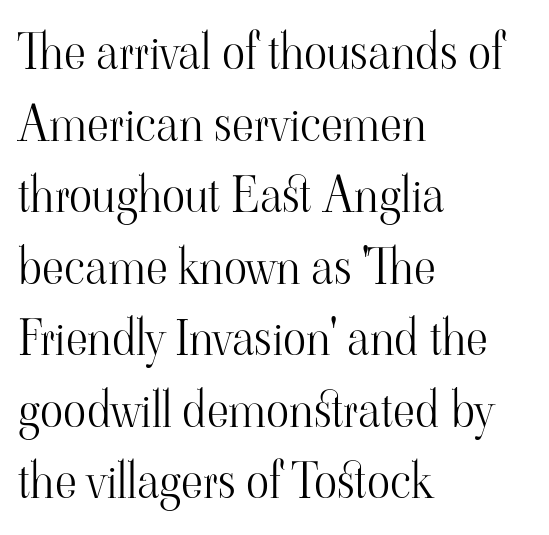
{"serif": "yes", "italic": "no", "bold": "no", "weight": "light", "width": "normal", "stroke_contrast": "high", "x_height": "small", "monospaced": "no", "underline": "no", "align": "left", "line_spacing": "normal", "line_spacing_ratio": 1.49, "letter_spacing": "normal", "letter_spacing_em": 0.0, "glyph_px": 48}
